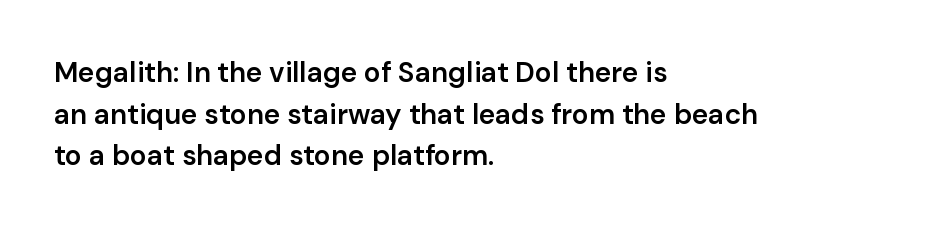
Is the type bold? Partly — it's a semibold, heavier than regular but not fully bold. Glance below the letters and you will spot only blank space. These lines keep a tight, regular rhythm from letter to letter. Do the characters align in a grid? No, the font is proportional. Observe the absence of serifs on each vertical stroke in this sample.
